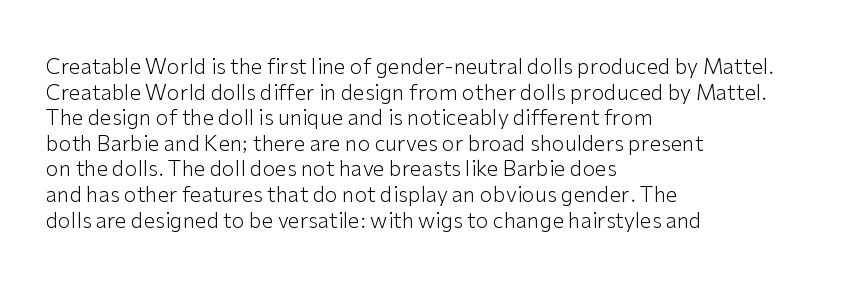
{"italic": "no", "bold": "no", "underline": "no", "align": "left", "line_spacing_ratio": 1.22, "letter_spacing": "normal", "letter_spacing_em": 0.0, "glyph_px": 21}
